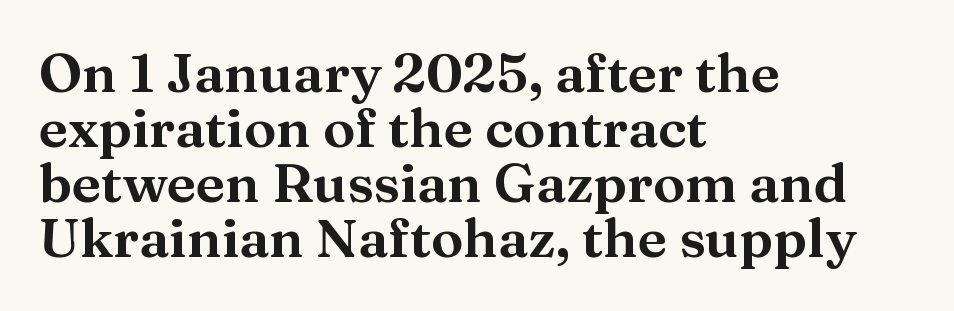
{"serif": "yes", "italic": "no", "width": "wide", "stroke_contrast": "medium", "x_height": "medium", "monospaced": "no", "underline": "no", "align": "left", "line_spacing": "tight", "line_spacing_ratio": 1.02, "letter_spacing": "normal", "letter_spacing_em": 0.0, "glyph_px": 54}
